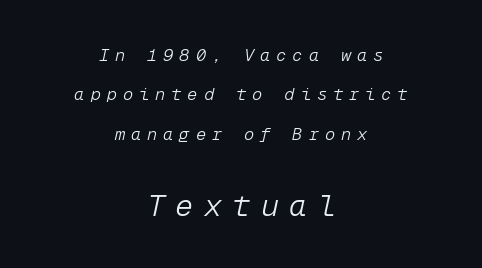
Here the designer chose a console-style face with uniform glyph widths. A typesetter would mark this as italic. A typesetter would call this heavily tracked-out type. Each stroke keeps to a modest, everyday thickness or less. The composition opens small and finishes big.
